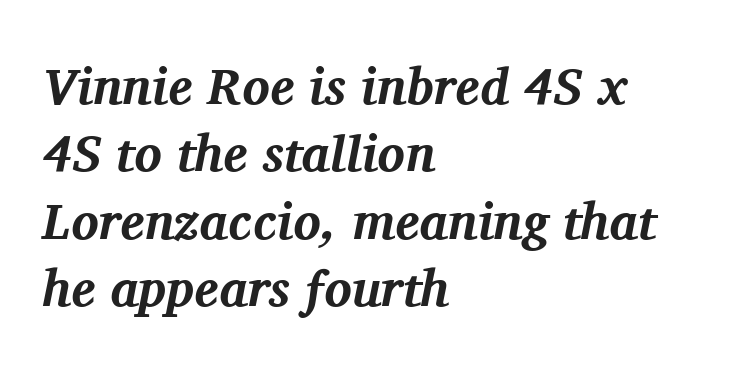
Is this a sans? No — the strokes have serifs. One glance says typical: line gaps are just what's usual. Each word holds together tightly as a unit, with standard inter-letter gaps. Type without underlining. The paragraph has a hard left edge and a soft right edge. These words are printed bold, with thick strokes throughout.
